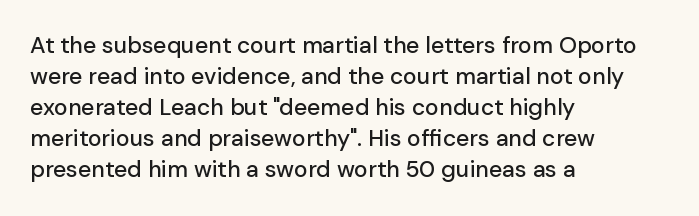
Q: Is the text italic (slanted)? A: No, it is upright.
Q: Is the text underlined? A: No.
Q: How is the paragraph aligned? A: Left-aligned.
Q: Is the spacing between letters normal or unusually wide? A: Normal.
Q: Is the spacing between lines tight, normal or loose? A: Normal.
